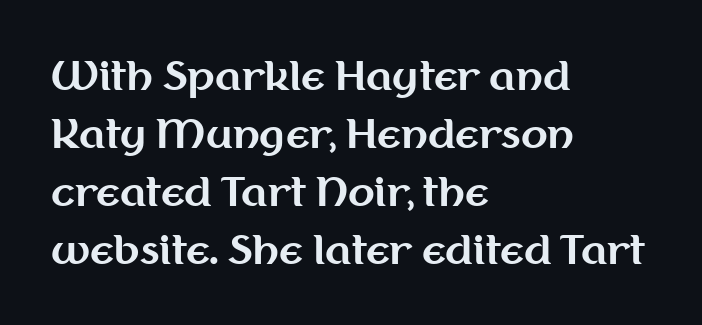
The image shows 39 px bold sans-serif type, upright; set left-aligned, normal line spacing (1.49x), normal letter spacing, not underlined; medium stroke contrast and a medium x-height.
